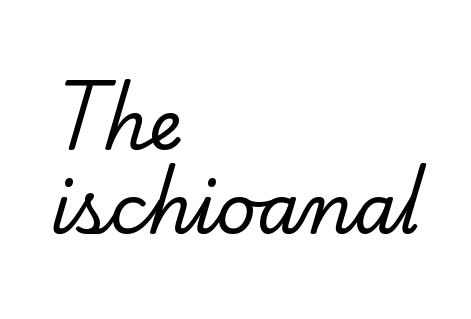
The image shows 69 px regular-weight type; set left-aligned, line spacing 1.22x, normal letter spacing, not underlined; low stroke contrast and a small x-height.
